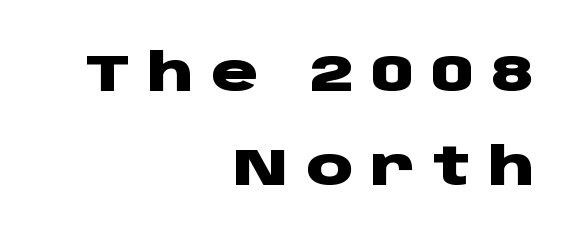
{"serif": "no", "italic": "no", "bold": "yes", "weight": "heavy", "width": "wide", "stroke_contrast": "low", "x_height": "large", "monospaced": "no", "underline": "no", "align": "right", "line_spacing_ratio": 1.8, "letter_spacing": "wide", "letter_spacing_em": 0.33, "glyph_px": 52}
